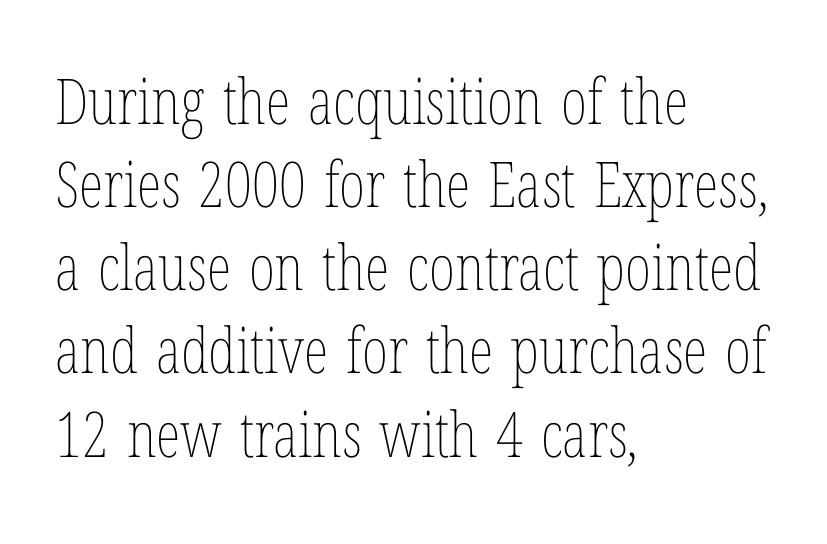
This sample uses an upright cut, with every glyph sitting square on the baseline. This sample keeps an unexceptional amount of space between lines. Words float on clear page, feet unadorned. You could call the tracking neutral — neither tight nor loose. Stems and bowls with no extra thickness — not bold.
